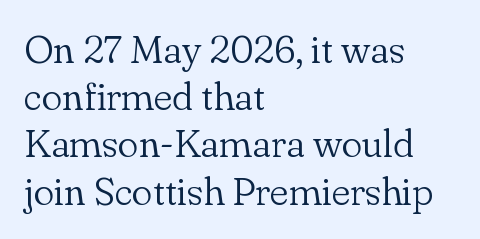
Standard letterfit; no display-style spreading of the glyphs. A roman cut, with each character standing at attention. One-word summary of the alignment: left. This rendering features lettering with no underline. Stroke terminals: seriffed. Compared with a typical body face, this is equally light or lighter still.
